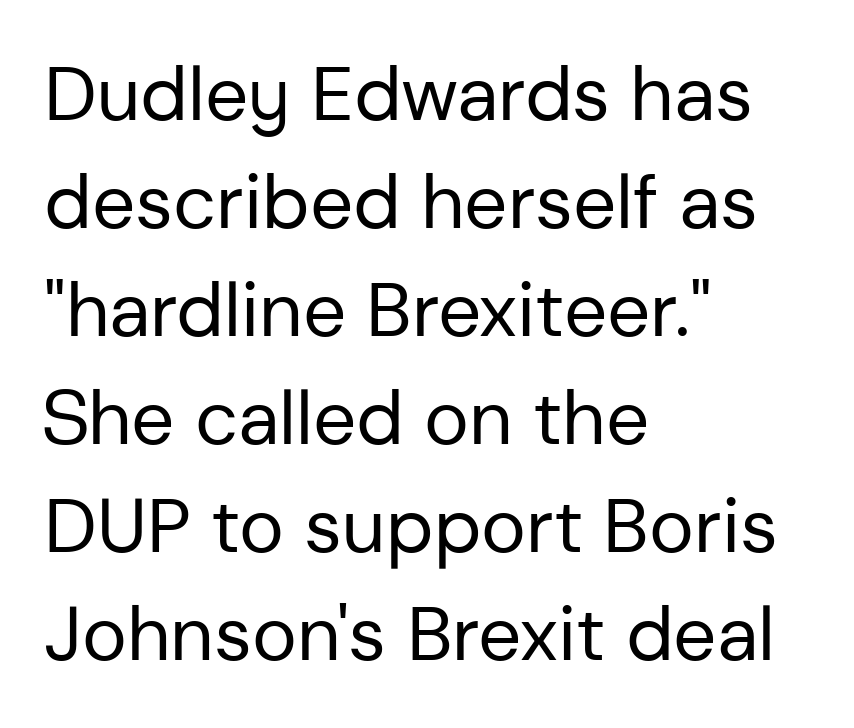
{"serif": "no", "italic": "no", "bold": "no", "weight": "regular", "width": "normal", "stroke_contrast": "low", "x_height": "medium", "monospaced": "no", "underline": "no", "align": "left", "line_spacing": "normal", "line_spacing_ratio": 1.42, "letter_spacing": "normal", "letter_spacing_em": 0.0, "glyph_px": 76}
